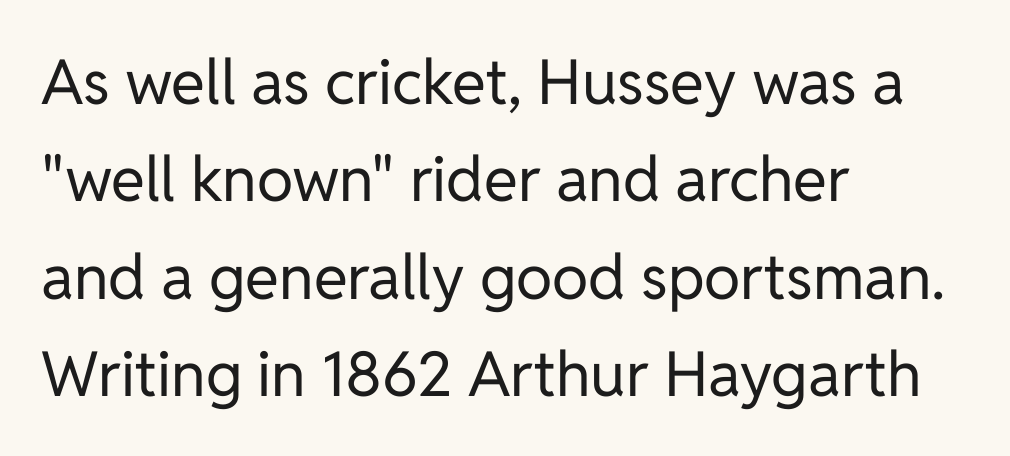
Q: Is the text bold? A: No.
Q: Is the text italic (slanted)? A: No, it is upright.
Q: Is the typeface a serif or a sans-serif typeface? A: Sans-serif.
Q: Is the text underlined? A: No.
Q: How is the paragraph aligned? A: Left-aligned.
Q: Is the spacing between letters normal or unusually wide? A: Normal.
Q: Is the spacing between lines tight, normal or loose? A: Normal.
Q: Width (condensed, normal, or wide)? A: Normal.
Q: Stroke contrast? A: Low.
Q: x-height? A: Medium.
Q: Monospaced? A: No.
